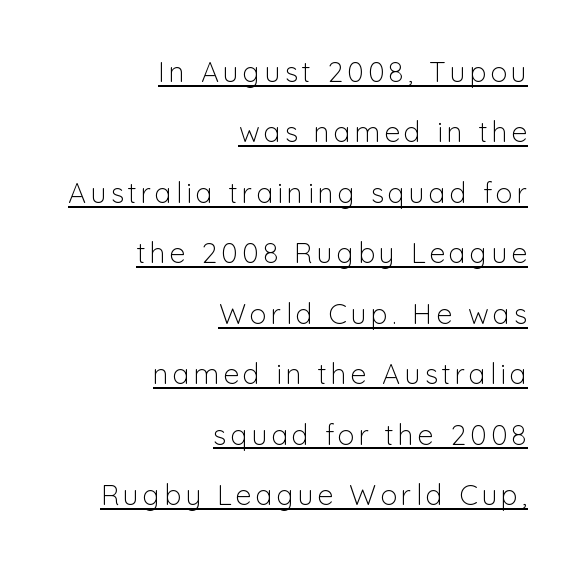
Alignment: flush right. Character widths vary here, with narrow letters taking less room than wide ones. These glyphs show unthickened strokes, regular width or finer. Each line of the rendering has a horizontal stroke beneath the glyphs. Unlike italic type, these characters show no tilt at all.
